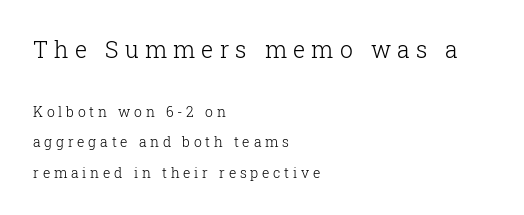
Check under the words: just untouched page. The designer dialed line spacing up above the default. The weight would be labelled regular, book, light, or lighter still. The specimen reads as upright at a glance. Which margin do the lines hug? The left one — the right edge is uneven. Tracking value appears strongly positive — letters spread wide.
